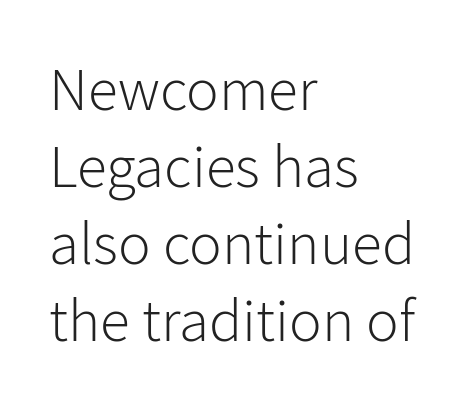
The image shows 61 px light sans-serif type, upright; set left-aligned, normal line spacing (1.26x), normal letter spacing, not underlined; low stroke contrast and a medium x-height.
